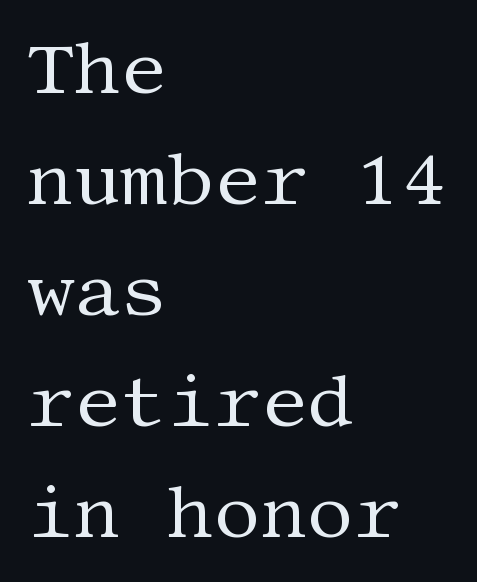
The image shows 73 px regular-weight serif type, upright; set left-aligned, normal line spacing (1.52x), normal letter spacing, not underlined; medium stroke contrast and a large x-height.
